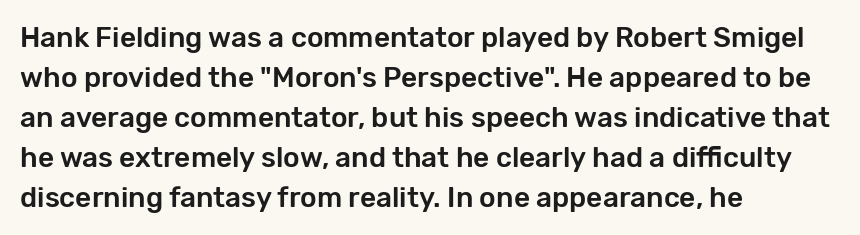
Note: no serifs on the glyphs. Looks like regular typesetting: each glyph gets only the width it needs. This rendering leaves character spacing at its baseline value. The gap between lines stays unmarked. No italicization has been applied; the sample stays upright. Vertical spacing — default.
